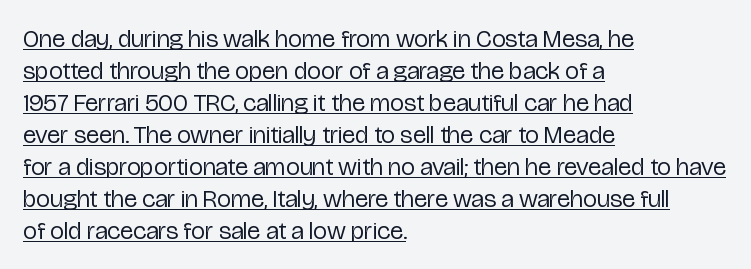
Q: Is the text bold? A: No.
Q: Is the text italic (slanted)? A: No, it is upright.
Q: Is the text underlined? A: Yes.
Q: How is the paragraph aligned? A: Left-aligned.
Q: Is the spacing between letters normal or unusually wide? A: Normal.
Q: Is the spacing between lines tight, normal or loose? A: Normal.
